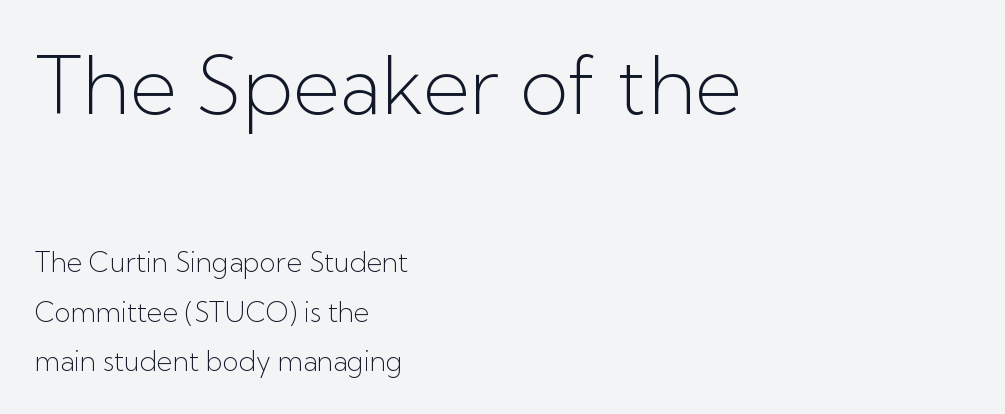
Nobody touched the tracking dial on this one. Each letter's strokes conclude bluntly, with no projecting serifs. Unmarked baselines from the first word to the last. You could not count columns in this text — the font is proportionally spaced. Notice how the passage keeps a crisp vertical edge on the left only.
